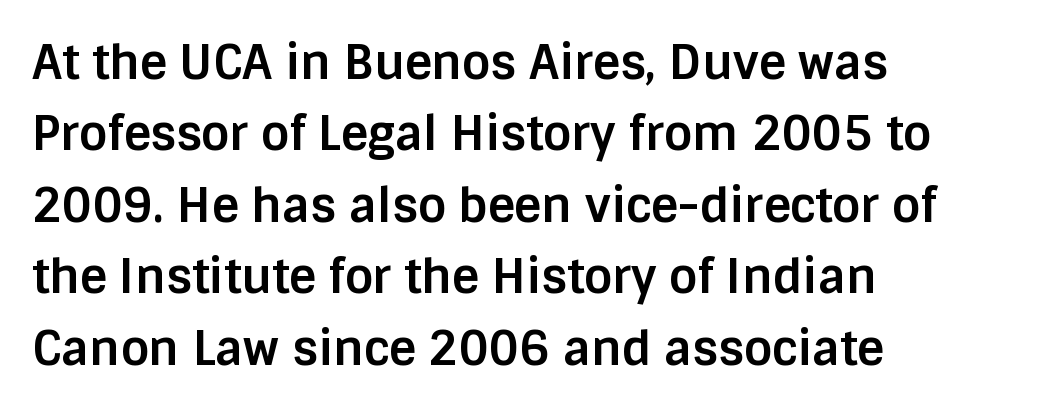
Q: Is the text bold? A: Yes.
Q: Is the text italic (slanted)? A: No, it is upright.
Q: Is the typeface a serif or a sans-serif typeface? A: Sans-serif.
Q: Is the text underlined? A: No.
Q: How is the paragraph aligned? A: Left-aligned.
Q: Is the spacing between letters normal or unusually wide? A: Normal.
Q: Is the spacing between lines tight, normal or loose? A: Normal.
Q: Width (condensed, normal, or wide)? A: Normal.
Q: Stroke contrast? A: Low.
Q: x-height? A: Large.
Q: Monospaced? A: No.
